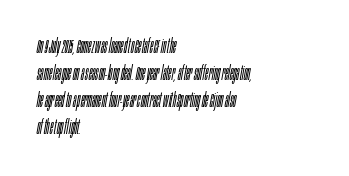
The image shows 20 px text type, italic (leaning right); set left-aligned, normal line spacing (1.35x), normal letter spacing, not underlined.
